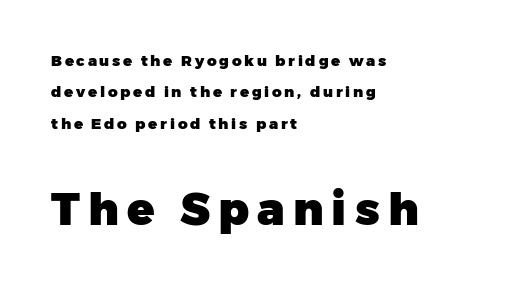
Varying glyph widths throughout — classic text-font behaviour. If you measured baseline to baseline, you'd find a long distance. This is roman type, the default non-slanted kind. Reading top to bottom, the characters get bigger at the block break. Descenders are the only things crossing below the line. Regarding serifs, this sample does without them.
